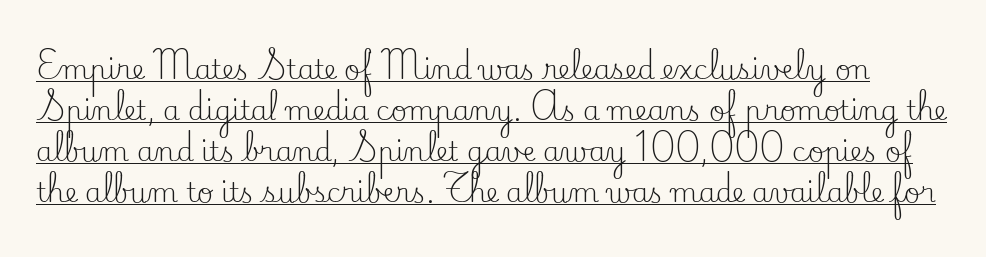
Q: Is the text bold? A: No.
Q: Is the text italic (slanted)? A: No, it is upright.
Q: Is the text underlined? A: Yes.
Q: Is the spacing between letters normal or unusually wide? A: Normal.
Q: Is the spacing between lines tight, normal or loose? A: Normal.
